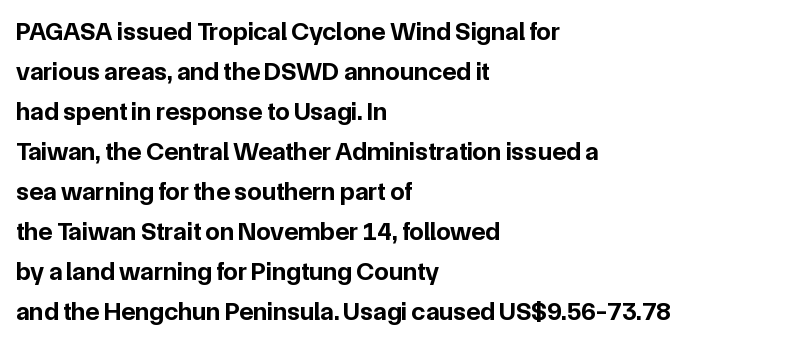
The image shows 26 px bold type, upright; set left-aligned, normal line spacing (1.54x), normal letter spacing, not underlined.
